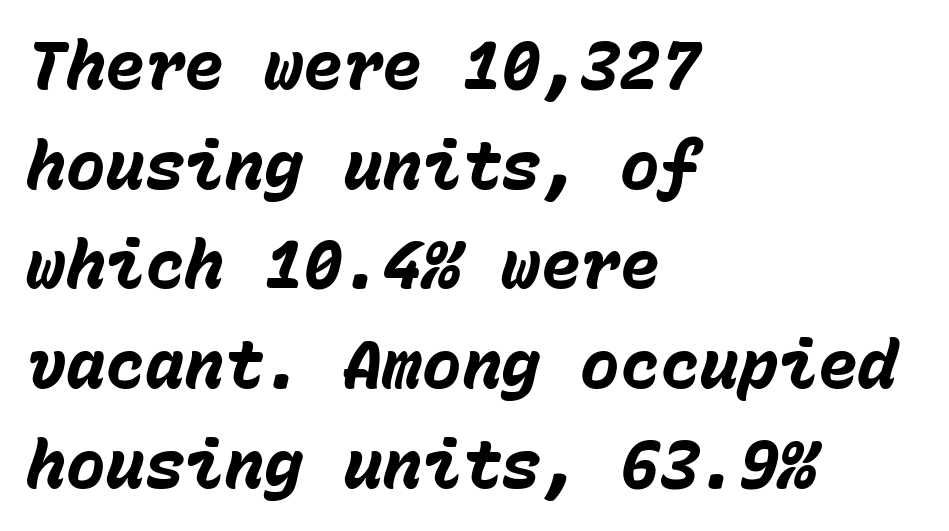
Q: Is the text bold? A: Yes.
Q: Is the text italic (slanted)? A: Yes, it leans right by about 15 degrees.
Q: Is the text underlined? A: No.
Q: How is the paragraph aligned? A: Left-aligned.
Q: Is the spacing between letters normal or unusually wide? A: Normal.
Q: Is the spacing between lines tight, normal or loose? A: Normal.
Q: Width (condensed, normal, or wide)? A: Normal.
Q: Stroke contrast? A: Low.
Q: x-height? A: Medium.
Q: Monospaced? A: Yes.
